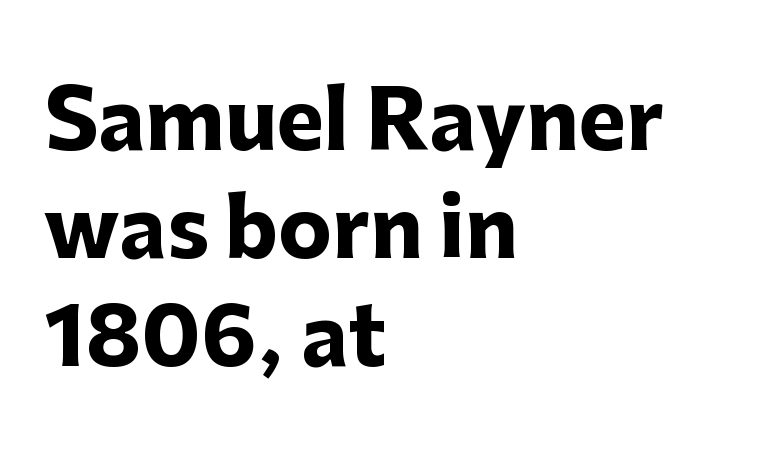
Tall strokes in this sample are plumb rather than angled. Evenly set lines give the paragraph a standard silhouette. Look at the bottom of the vertical strokes: they stop flat, with no serifs. Teacher's note: observe the even left margin — that is flush-left alignment.
